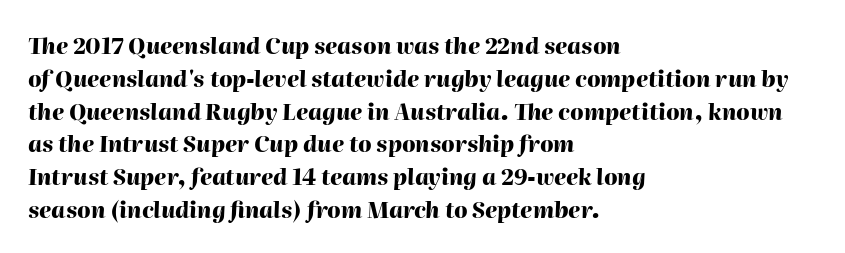
{"italic": "yes", "lean": "right", "slant_degrees": 2, "bold": "yes", "underline": "no", "align": "left", "line_spacing": "normal", "line_spacing_ratio": 1.49, "letter_spacing": "normal", "letter_spacing_em": 0.0, "glyph_px": 22}
